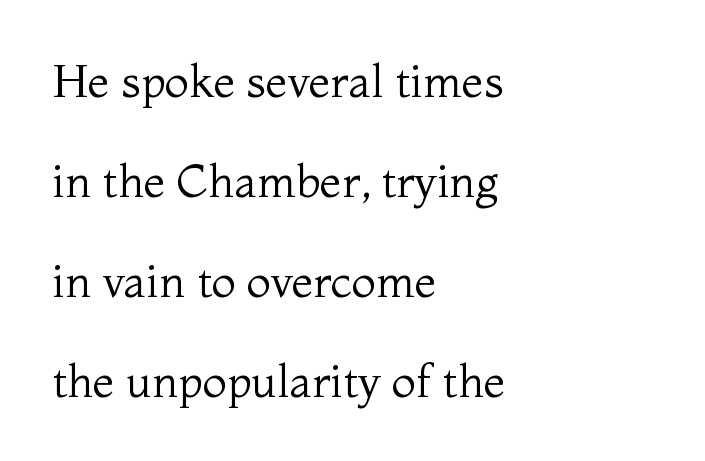
The image shows 45 px regular-weight serif type, upright; set left-aligned, loose line spacing (2.22x), normal letter spacing, not underlined; medium stroke contrast and a medium x-height.
